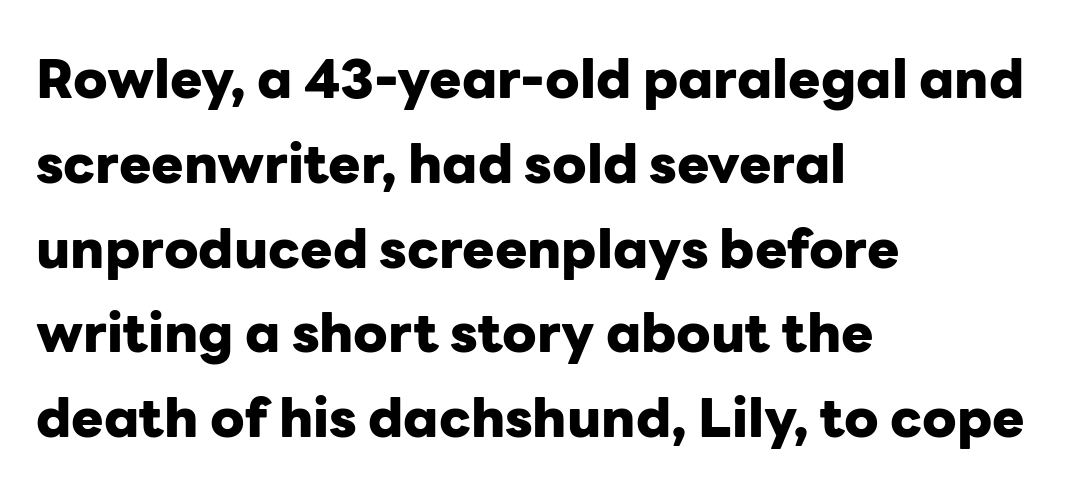
{"serif": "no", "italic": "no", "bold": "yes", "weight": "heavy", "width": "normal", "stroke_contrast": "low", "x_height": "medium", "monospaced": "no", "underline": "no", "align": "left", "line_spacing": "normal", "line_spacing_ratio": 1.57, "letter_spacing": "normal", "letter_spacing_em": 0.0, "glyph_px": 54}
